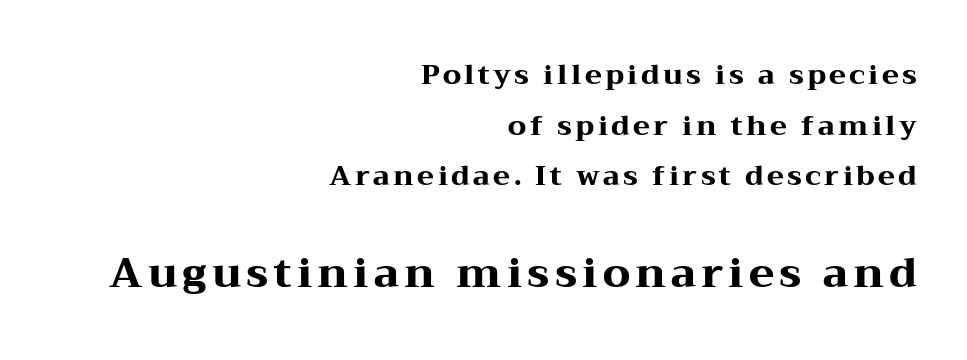
A student would call this right alignment; a typographer would say flush right, rag left. Of the two passages, the one underneath uses the larger point size. The gap between lines stays unmarked. Weight check: bold — yes, fully. This is the regular roman posture of the typeface. The passage shown is typed in a proportional face where columns would drift.
